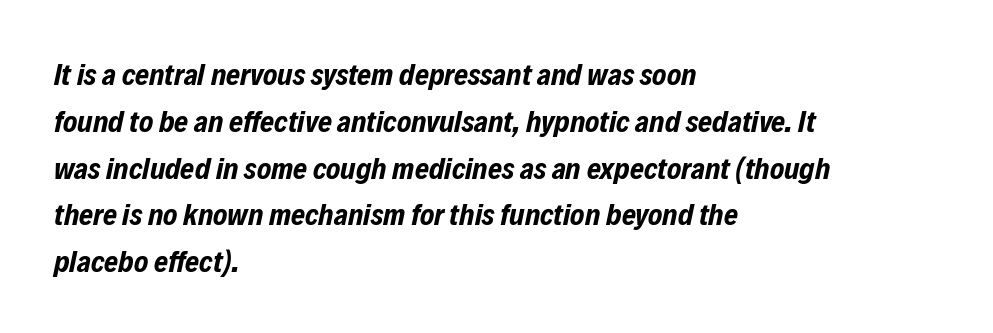
The font is running at its bold setting. Alignment: flush left. Only glyphs here, with clear space below each row. It's the slanting kind of type.
